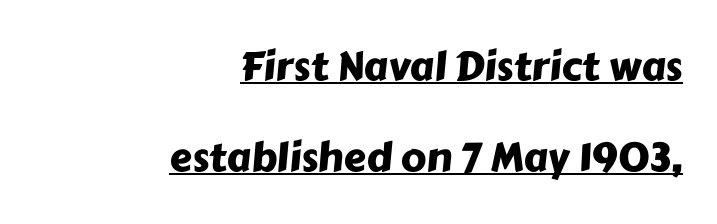
Q: Is the typeface a serif or a sans-serif typeface? A: Sans-serif.
Q: Is the text underlined? A: Yes.
Q: How is the paragraph aligned? A: Right-aligned.
Q: Is the spacing between letters normal or unusually wide? A: Normal.
Q: Is the spacing between lines tight, normal or loose? A: Loose.
Q: Width (condensed, normal, or wide)? A: Normal.
Q: Stroke contrast? A: Low.
Q: x-height? A: Medium.
Q: Monospaced? A: No.
